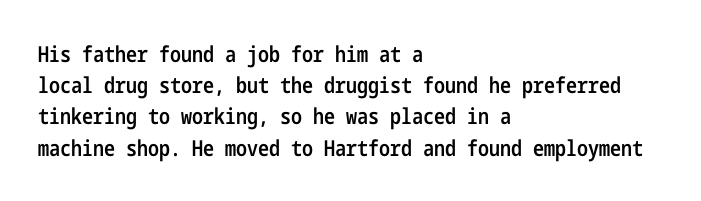
The image shows 22 px text type, upright; set left-aligned, normal line spacing (1.42x), normal letter spacing, not underlined.
